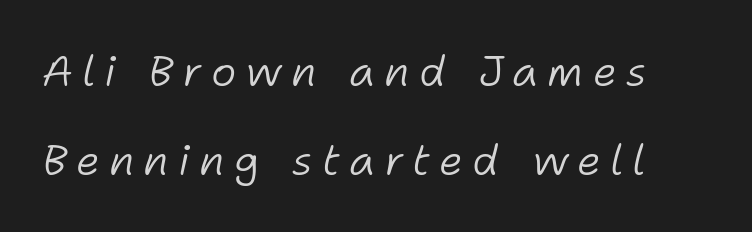
The block of text is sparse from top to bottom, with ample space between rows. Rule under the text: the space is simply empty. These glyphs show unthickened strokes, regular width or finer. The face used here is proportionally spaced, like ordinary book or web type.
